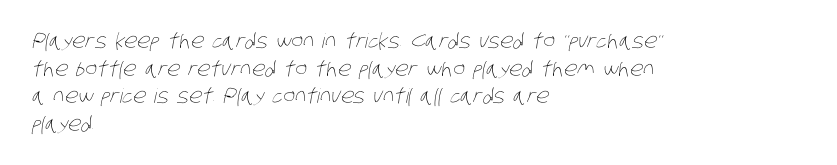
{"bold": "no", "underline": "no", "align": "left", "line_spacing": "normal", "line_spacing_ratio": 1.38, "letter_spacing": "normal", "letter_spacing_em": 0.0, "glyph_px": 20}
